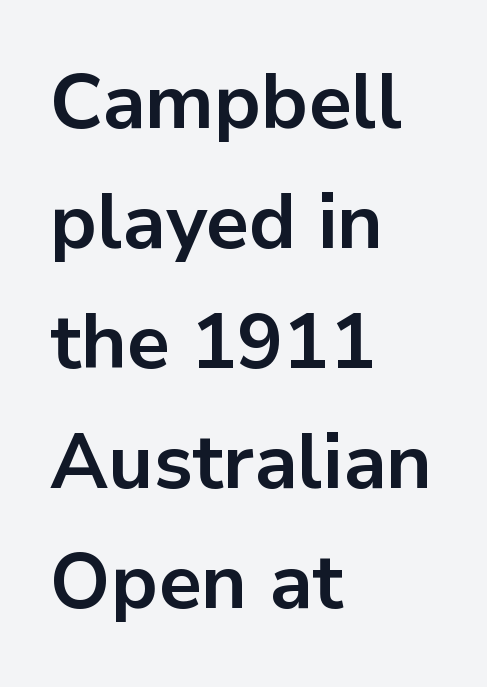
{"serif": "no", "italic": "no", "bold": "yes", "weight": "bold", "width": "normal", "stroke_contrast": "low", "x_height": "medium", "monospaced": "no", "underline": "no", "align": "left", "line_spacing": "normal", "line_spacing_ratio": 1.56, "letter_spacing": "normal", "letter_spacing_em": 0.0, "glyph_px": 77}
